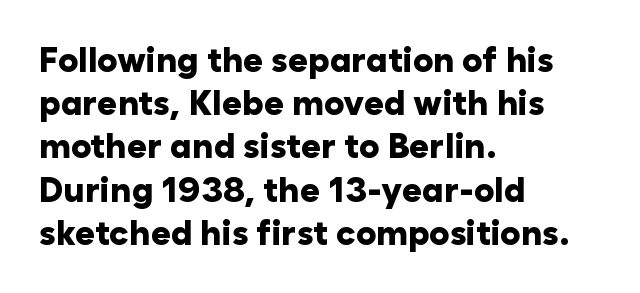
The image shows 34 px heavy sans-serif type, upright; set left-aligned, normal line spacing (1.27x), normal letter spacing, not underlined; low stroke contrast and a medium x-height.
